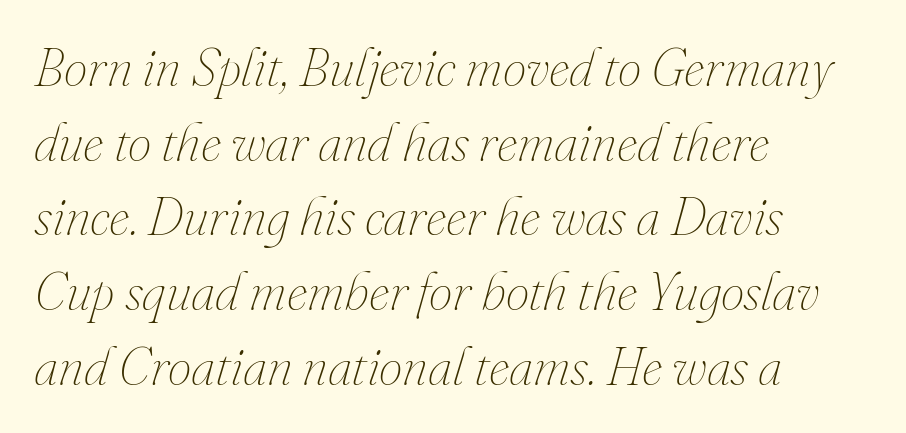
The image shows 53 px thin type, italic (leaning right); set left-aligned, normal line spacing (1.41x), normal letter spacing, not underlined; medium stroke contrast and a small x-height.
